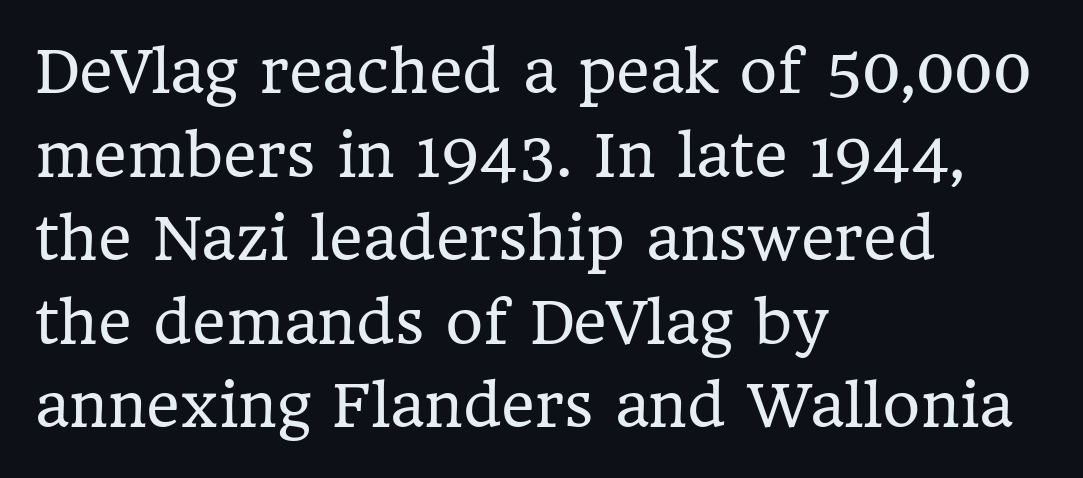
Q: Is the text bold? A: No.
Q: Is the text italic (slanted)? A: No, it is upright.
Q: Is the typeface a serif or a sans-serif typeface? A: Serif.
Q: Is the text underlined? A: No.
Q: How is the paragraph aligned? A: Left-aligned.
Q: Is the spacing between letters normal or unusually wide? A: Normal.
Q: Is the spacing between lines tight, normal or loose? A: Normal.
Q: Width (condensed, normal, or wide)? A: Normal.
Q: Stroke contrast? A: Low.
Q: x-height? A: Medium.
Q: Monospaced? A: No.
